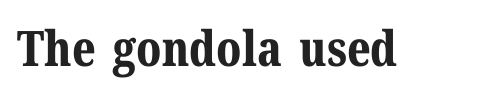
{"serif": "yes", "italic": "no", "bold": "yes", "weight": "bold", "width": "normal", "stroke_contrast": "medium", "x_height": "medium", "monospaced": "no", "underline": "no", "letter_spacing": "normal", "letter_spacing_em": 0.0, "glyph_px": 49}
